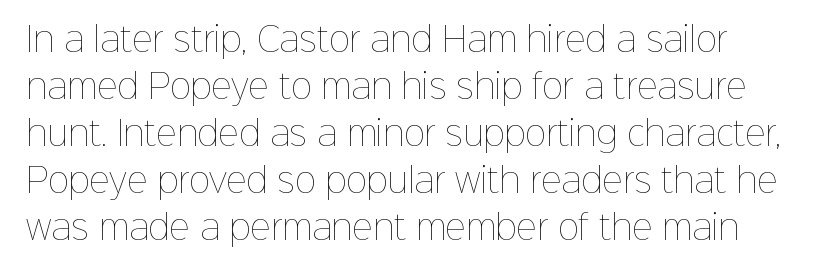
{"italic": "no", "bold": "no", "weight": "thin", "width": "normal", "stroke_contrast": "low", "x_height": "medium", "monospaced": "no", "underline": "no", "line_spacing": "normal", "line_spacing_ratio": 1.47, "letter_spacing": "normal", "letter_spacing_em": 0.0, "glyph_px": 32}
